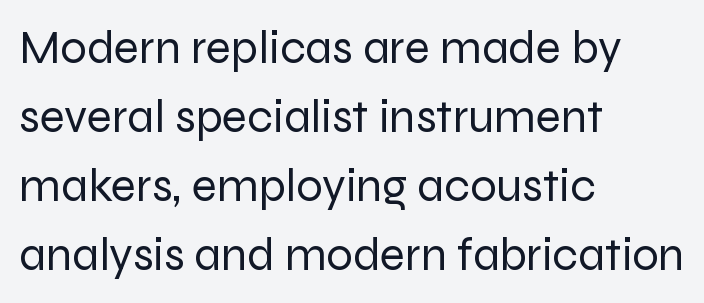
Leading: standard. Examine the stroke ends and you'll find no serifs. Spacing verdict: proportional, widths tailored to each character. Vertical strokes here are truly vertical. The lines are quadded left.
